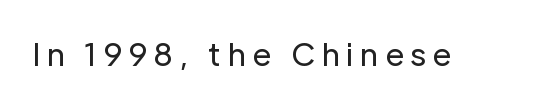
{"serif": "no", "italic": "no", "bold": "no", "weight": "regular", "width": "normal", "stroke_contrast": "low", "x_height": "medium", "monospaced": "no", "underline": "no", "letter_spacing": "wide", "letter_spacing_em": 0.2, "glyph_px": 31}
